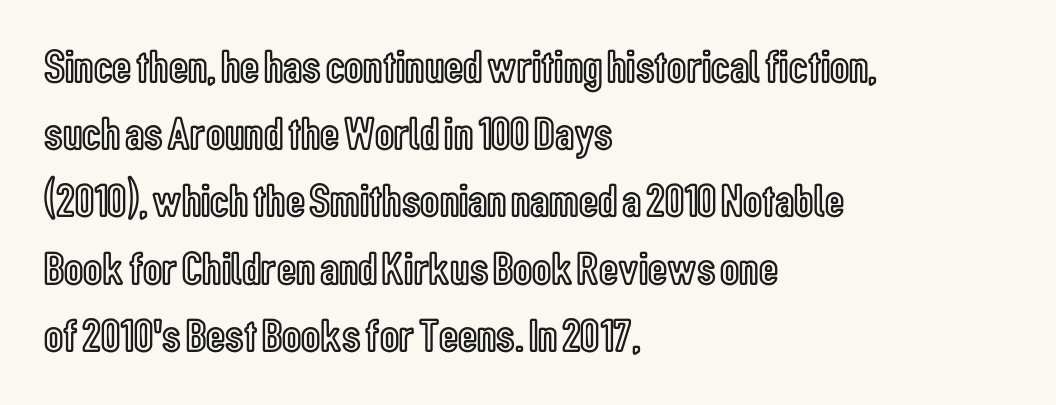
{"italic": "no", "width": "condensed", "x_height": "medium", "monospaced": "no", "underline": "no", "align": "left", "line_spacing": "normal", "line_spacing_ratio": 1.43, "letter_spacing": "normal", "letter_spacing_em": 0.0, "glyph_px": 47}
